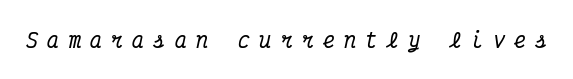
Q: Is the text italic (slanted)? A: Yes, it leans right by about 12 degrees.
Q: Is the text underlined? A: No.
Q: Is the spacing between letters normal or unusually wide? A: Unusually wide.
